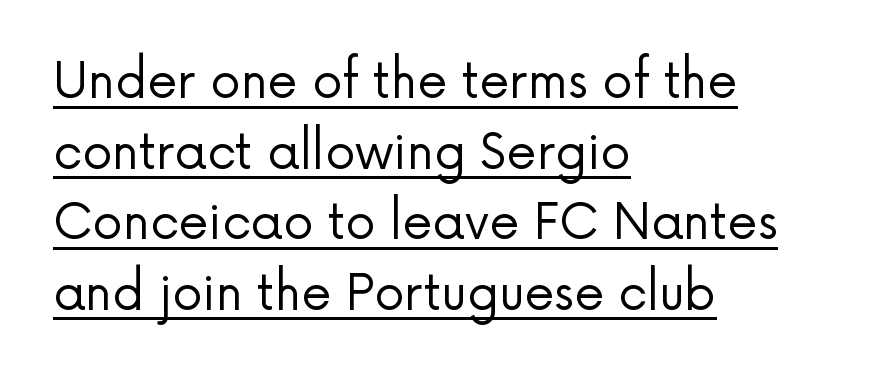
{"serif": "no", "italic": "no", "bold": "no", "weight": "regular", "width": "normal", "stroke_contrast": "low", "x_height": "medium", "monospaced": "no", "underline": "yes", "align": "left", "line_spacing": "normal", "line_spacing_ratio": 1.47, "letter_spacing": "normal", "letter_spacing_em": 0.0, "glyph_px": 48}
